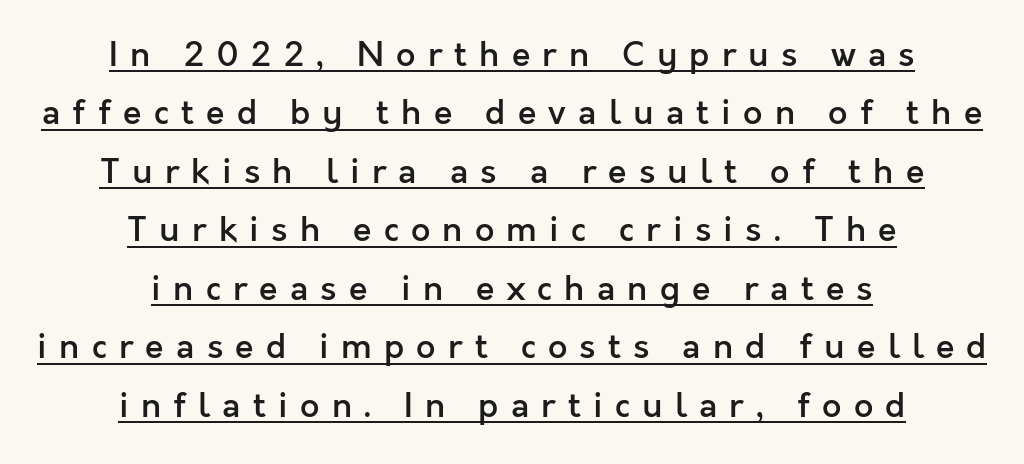
Its strokes are somewhat broadened, the hallmark of semibold type. Layout note: lines centered. Designer's note — italics off, roman on. Nothing sits at the stroke ends, so this counts as sans-serif. The gaps between neighbouring characters are conspicuously large. Think of a printed novel: that variable character pitch is what you see here.
